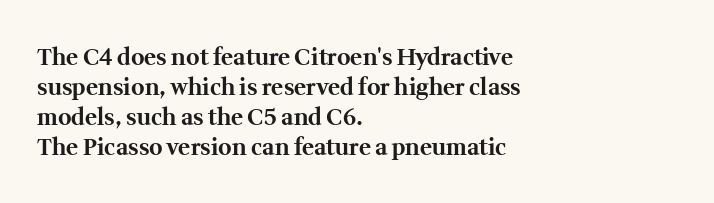
{"italic": "no", "bold": "yes", "underline": "no", "align": "left", "line_spacing": "normal", "line_spacing_ratio": 1.3, "letter_spacing": "normal", "letter_spacing_em": 0.0, "glyph_px": 23}
